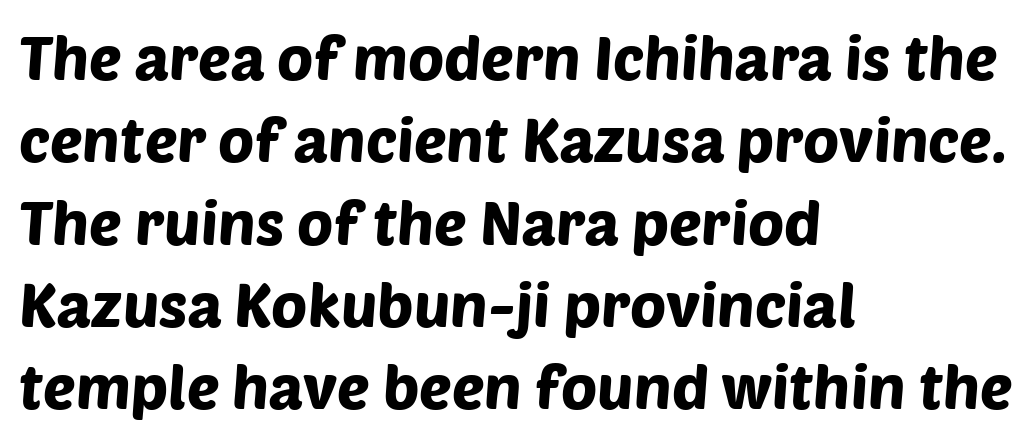
Q: Is the typeface a serif or a sans-serif typeface? A: Sans-serif.
Q: Is the text underlined? A: No.
Q: How is the paragraph aligned? A: Left-aligned.
Q: Is the spacing between letters normal or unusually wide? A: Normal.
Q: Is the spacing between lines tight, normal or loose? A: Normal.
Q: Width (condensed, normal, or wide)? A: Normal.
Q: Stroke contrast? A: Low.
Q: x-height? A: Large.
Q: Monospaced? A: No.
